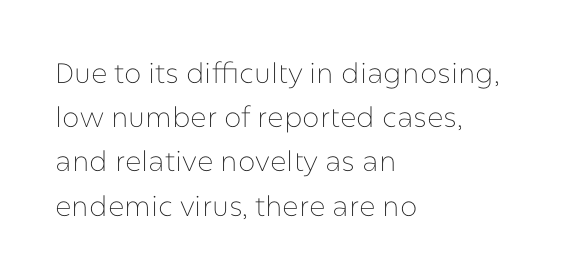
Q: Is the text bold? A: No.
Q: Is the text italic (slanted)? A: No, it is upright.
Q: Is the typeface a serif or a sans-serif typeface? A: Sans-serif.
Q: Is the text underlined? A: No.
Q: How is the paragraph aligned? A: Left-aligned.
Q: Is the spacing between letters normal or unusually wide? A: Normal.
Q: Is the spacing between lines tight, normal or loose? A: Normal.
Q: Width (condensed, normal, or wide)? A: Normal.
Q: Stroke contrast? A: Low.
Q: x-height? A: Medium.
Q: Monospaced? A: No.
